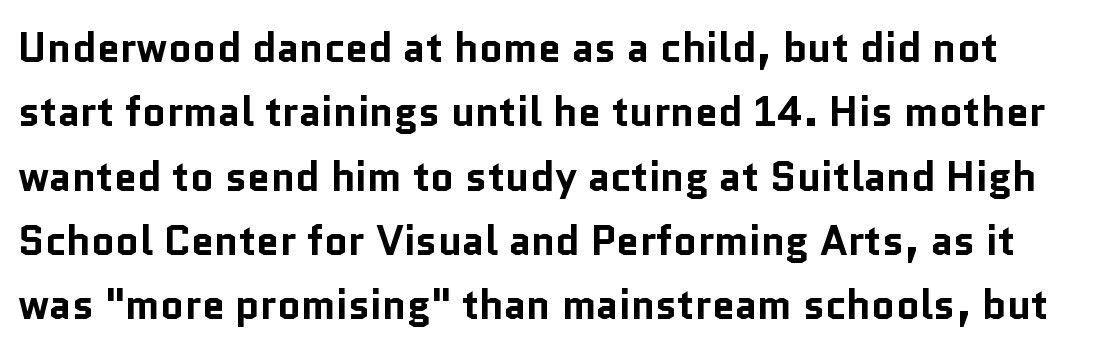
Q: Is the text bold? A: Yes.
Q: Is the text italic (slanted)? A: No, it is upright.
Q: Is the typeface a serif or a sans-serif typeface? A: Sans-serif.
Q: Is the text underlined? A: No.
Q: Is the spacing between letters normal or unusually wide? A: Normal.
Q: Is the spacing between lines tight, normal or loose? A: Normal.
Q: Width (condensed, normal, or wide)? A: Normal.
Q: Stroke contrast? A: Low.
Q: x-height? A: Medium.
Q: Monospaced? A: No.
